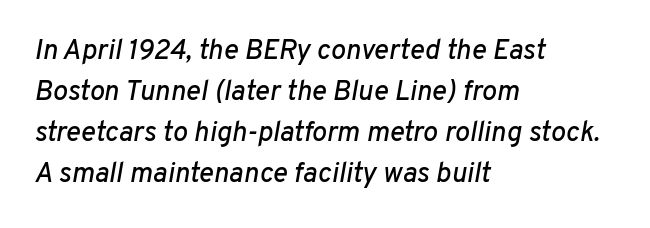
The passage shown leans; its letterforms are oblique. The letters advance in unequal steps, a hallmark of proportional type. Compared with a centered layout, this one pins lines to the left instead. Vertically, the passage feels balanced, rows spaced as you'd expect. No extra tracking has been applied to these lines. The strip under each line holds only bare page.
